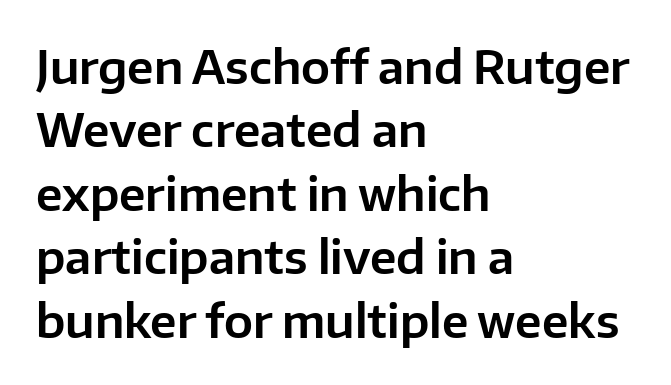
The typeface chosen for these lines omits serifs. Teacher's note: observe the even left margin — that is flush-left alignment. Note the varied advance widths — an 'i' is clearly narrower than an 'm'. Designer's note — italics off, roman on. Reading down the column, the eye jumps a familiar distance to each next line. Glance below the letters and you will spot only blank space.
